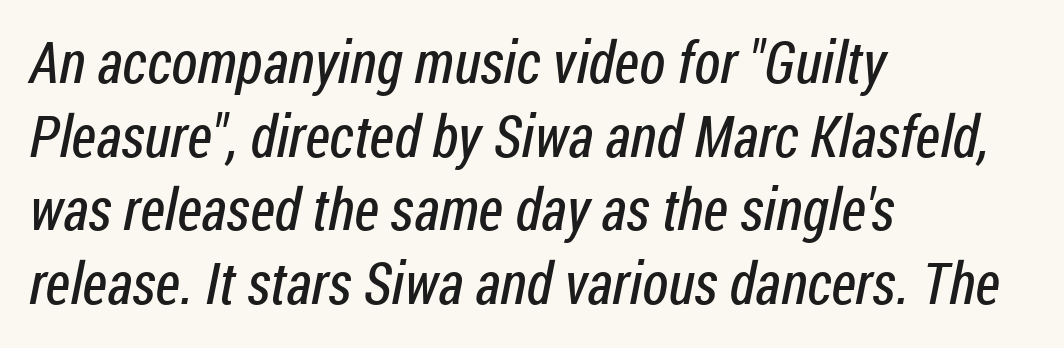
{"serif": "no", "bold": "no", "weight": "regular", "width": "condensed", "stroke_contrast": "low", "x_height": "medium", "monospaced": "no", "underline": "no", "align": "left", "line_spacing": "normal", "line_spacing_ratio": 1.27, "letter_spacing": "normal", "letter_spacing_em": 0.0, "glyph_px": 58}
